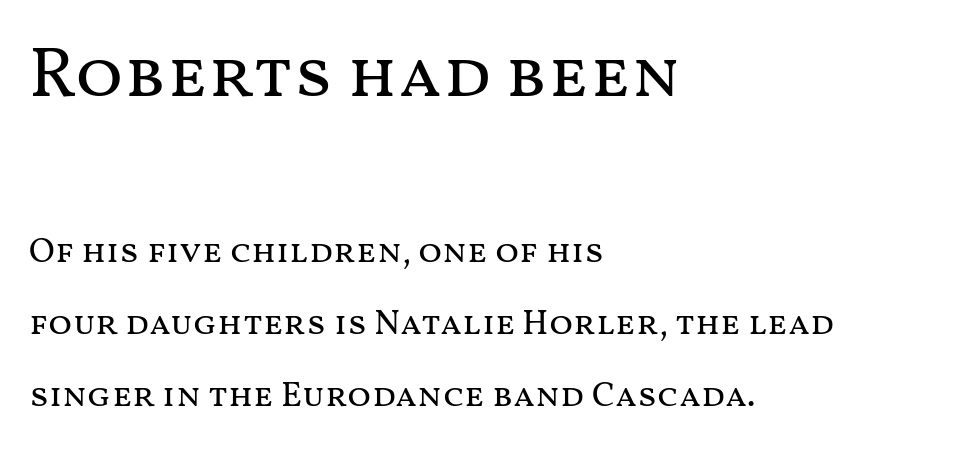
{"italic": "no", "bold": "no", "weight": "regular", "width": "wide", "stroke_contrast": "medium", "x_height": "medium", "monospaced": "no", "underline": "no", "align": "left", "line_spacing": "loose", "line_spacing_ratio": 2.05, "letter_spacing": "normal", "letter_spacing_em": 0.0, "larger_block": "first", "size_ratio": 2.0, "glyph_px": 70}
